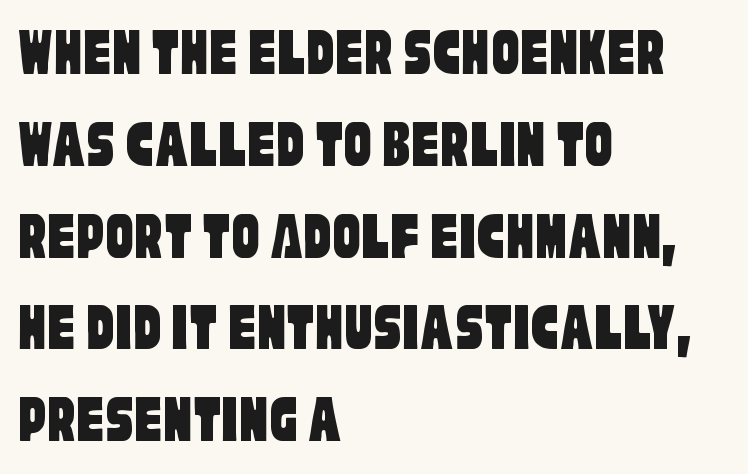
Q: Is the typeface a serif or a sans-serif typeface? A: Sans-serif.
Q: Is the text underlined? A: No.
Q: How is the paragraph aligned? A: Left-aligned.
Q: Is the spacing between letters normal or unusually wide? A: Normal.
Q: Is the spacing between lines tight, normal or loose? A: Normal.
Q: Width (condensed, normal, or wide)? A: Condensed.
Q: Stroke contrast? A: Low.
Q: x-height? A: Large.
Q: Monospaced? A: No.
